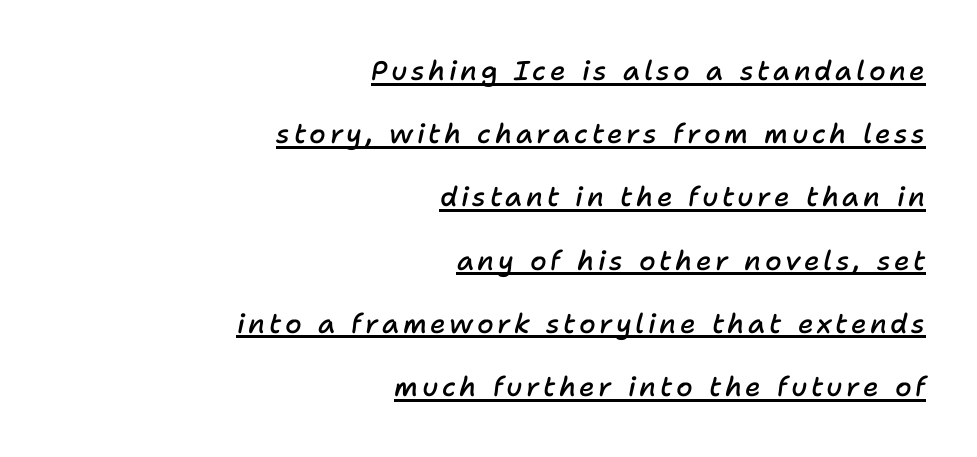
Notice how a bar underscores the lettering throughout. The lettering tilts uniformly, giving the passage an italic look. The typesetting leans somewhat heavy: a semibold. In CSS terms this would be text-align: right.
